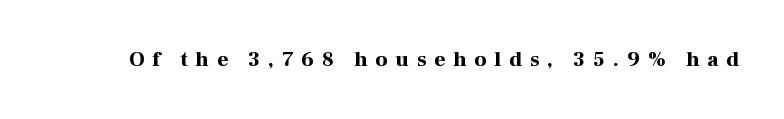
The image shows 21 px bold type, upright; set unusually wide letter spacing (+0.38 em), not underlined.
